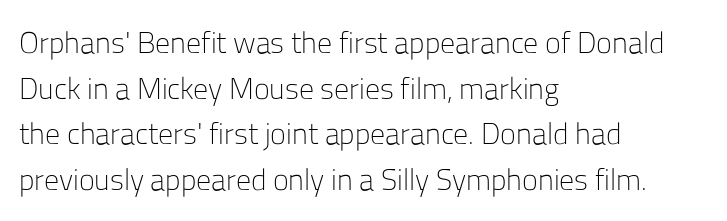
Q: Is the text bold? A: No.
Q: Is the text italic (slanted)? A: No, it is upright.
Q: Is the typeface a serif or a sans-serif typeface? A: Sans-serif.
Q: Is the text underlined? A: No.
Q: How is the paragraph aligned? A: Left-aligned.
Q: Is the spacing between letters normal or unusually wide? A: Normal.
Q: Is the spacing between lines tight, normal or loose? A: Normal.
Q: Width (condensed, normal, or wide)? A: Normal.
Q: Stroke contrast? A: Low.
Q: x-height? A: Medium.
Q: Monospaced? A: No.
